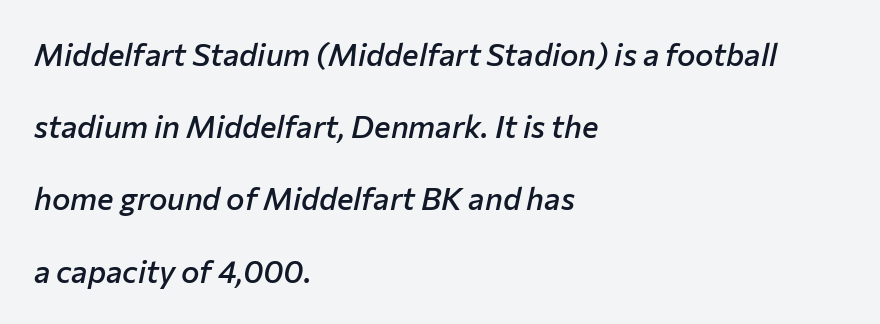
{"italic": "yes", "lean": "right", "slant_degrees": 12, "bold": "semi", "weight": "semibold", "width": "normal", "stroke_contrast": "low", "x_height": "medium", "monospaced": "no", "underline": "no", "align": "left", "line_spacing": "loose", "line_spacing_ratio": 2.33, "letter_spacing": "normal", "letter_spacing_em": 0.0, "glyph_px": 31}
